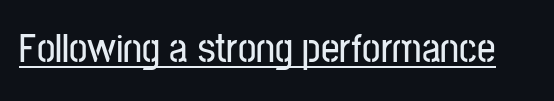
Q: Is the text italic (slanted)? A: No, it is upright.
Q: Is the typeface a serif or a sans-serif typeface? A: Sans-serif.
Q: Is the text underlined? A: Yes.
Q: Is the spacing between letters normal or unusually wide? A: Normal.
Q: Width (condensed, normal, or wide)? A: Condensed.
Q: Stroke contrast? A: Low.
Q: x-height? A: Medium.
Q: Monospaced? A: No.
